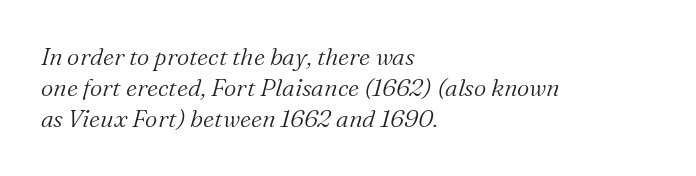
Looking at the ascenders, they clearly lean. Has an underline been added? It has not. Weight class: somewhere from thin through regular. These lines are set flush left with a ragged right edge.
